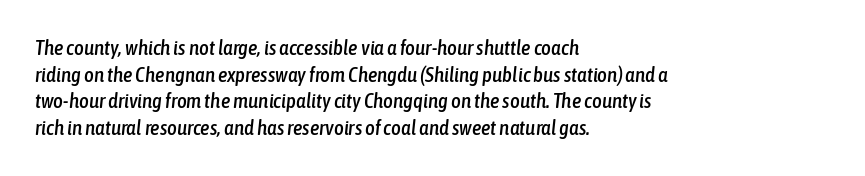
Q: Is the text italic (slanted)? A: Yes, it leans right by about 6 degrees.
Q: Is the text underlined? A: No.
Q: How is the paragraph aligned? A: Left-aligned.
Q: Is the spacing between letters normal or unusually wide? A: Normal.
Q: Is the spacing between lines tight, normal or loose? A: Normal.
